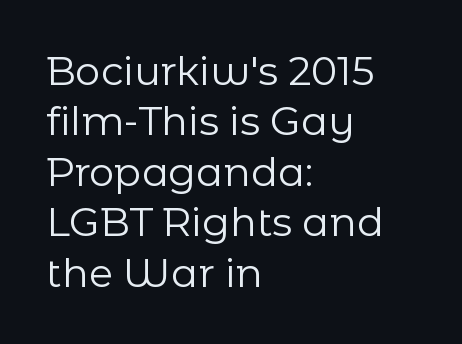
Q: Is the text bold? A: No.
Q: Is the text italic (slanted)? A: No, it is upright.
Q: Is the typeface a serif or a sans-serif typeface? A: Sans-serif.
Q: Is the text underlined? A: No.
Q: How is the paragraph aligned? A: Left-aligned.
Q: Is the spacing between letters normal or unusually wide? A: Normal.
Q: Is the spacing between lines tight, normal or loose? A: Normal.
Q: Width (condensed, normal, or wide)? A: Normal.
Q: Stroke contrast? A: Low.
Q: x-height? A: Medium.
Q: Monospaced? A: No.
